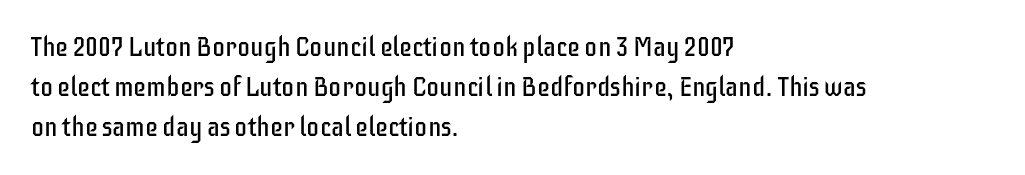
Nobody touched the tracking dial on this one. Line starts are locked; line ends wander. The block of text has a typical density, with ordinary space between rows. The glyphs are unaccompanied by any horizontal stroke below them. Notice how the stems are strictly vertical — no italics here. These glyphs show unthickened strokes, regular width or finer.
